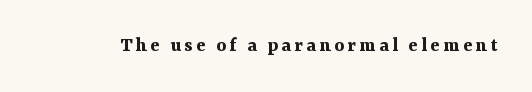
The image shows 21 px bold type, upright; set not underlined.
